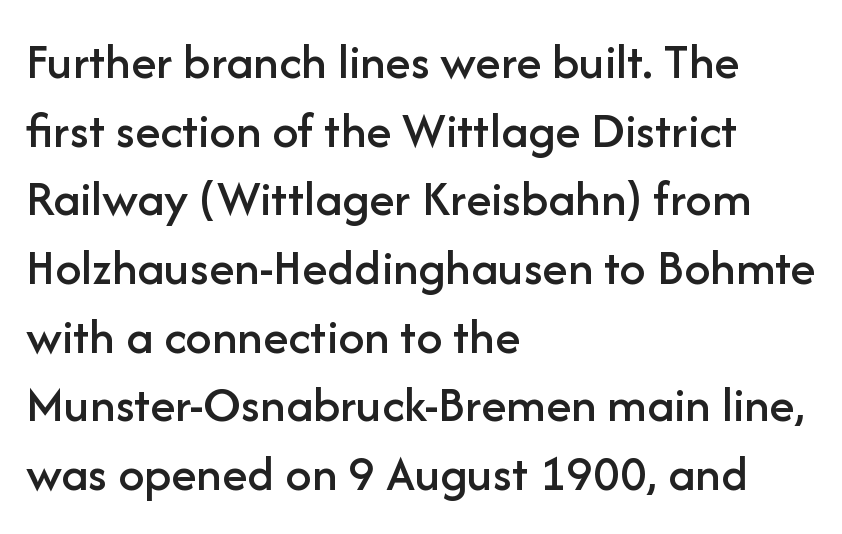
The image shows 52 px sans-serif type, upright; set left-aligned, normal line spacing (1.32x), normal letter spacing, not underlined; low stroke contrast and a medium x-height.
